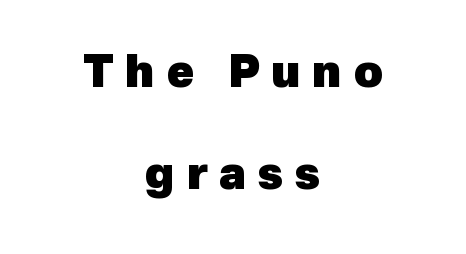
Looks like regular typesetting: each glyph gets only the width it needs. Does the leading feel generous? Absolutely, it's lavish. Its strokes are broad and dark, the hallmark of bold type. The typesetter chose a symmetrical, centered arrangement here. The horizontal fit of the characters is loose and conspicuously gappy. A typesetter would label this face a sans.
